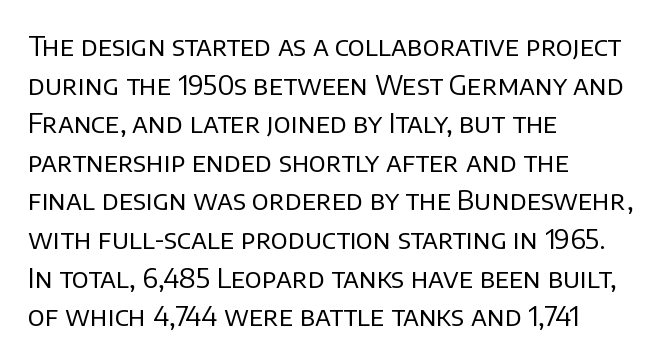
Q: Is the text bold? A: No.
Q: Is the text italic (slanted)? A: No, it is upright.
Q: Is the text underlined? A: No.
Q: How is the paragraph aligned? A: Left-aligned.
Q: Is the spacing between letters normal or unusually wide? A: Normal.
Q: Is the spacing between lines tight, normal or loose? A: Normal.
